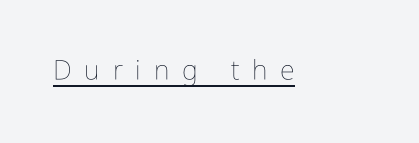
{"italic": "no", "bold": "no", "underline": "yes", "letter_spacing": "wide", "letter_spacing_em": 0.47, "glyph_px": 27}
